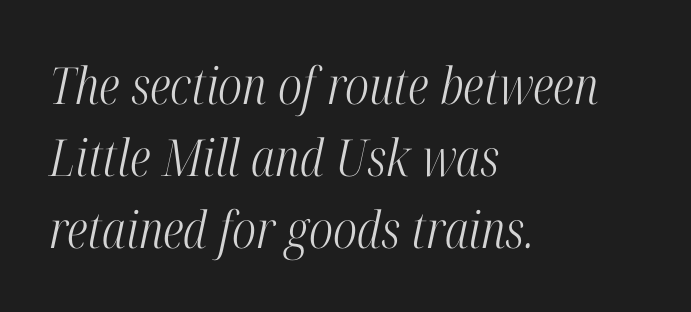
The image shows 51 px light, condensed serif type, italic (leaning right); set left-aligned, normal line spacing (1.41x), normal letter spacing, not underlined; high stroke contrast and a medium x-height.
